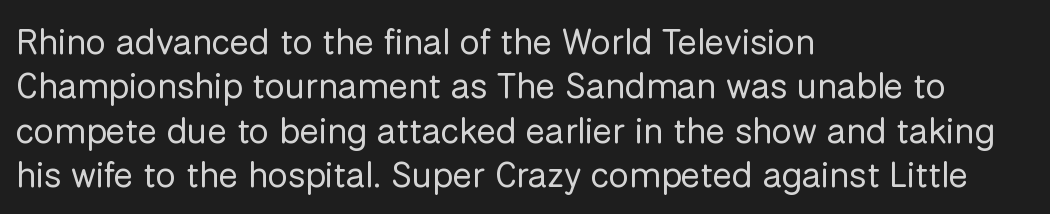
Q: Is the text bold? A: No.
Q: Is the text italic (slanted)? A: No, it is upright.
Q: Is the typeface a serif or a sans-serif typeface? A: Sans-serif.
Q: Is the text underlined? A: No.
Q: How is the paragraph aligned? A: Left-aligned.
Q: Is the spacing between letters normal or unusually wide? A: Normal.
Q: Width (condensed, normal, or wide)? A: Normal.
Q: Stroke contrast? A: Low.
Q: x-height? A: Medium.
Q: Monospaced? A: No.
